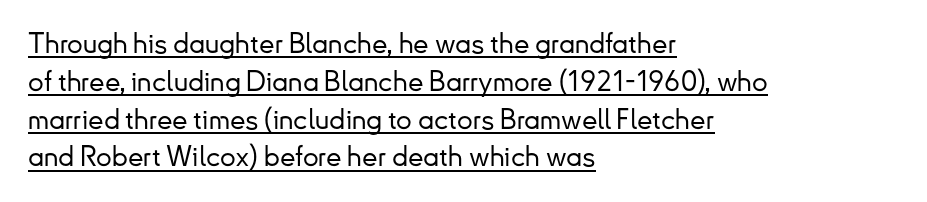
{"serif": "no", "italic": "no", "width": "normal", "stroke_contrast": "low", "x_height": "small", "monospaced": "no", "underline": "yes", "align": "left", "line_spacing": "normal", "line_spacing_ratio": 1.35, "letter_spacing": "normal", "letter_spacing_em": 0.0, "glyph_px": 28}
